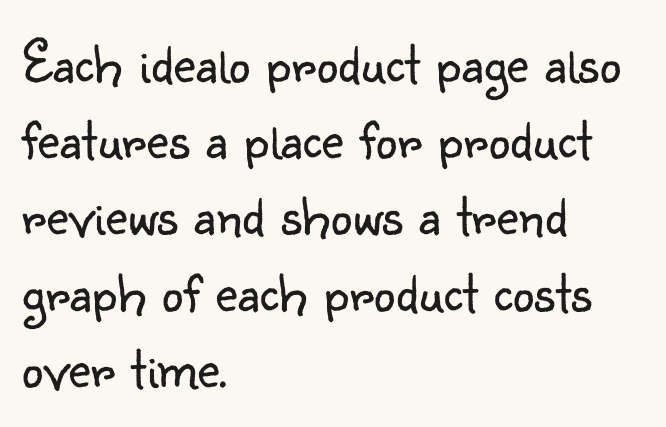
These lines are rendered in a variable-pitch font. Glyph-to-glyph distance matches everyday printed text. Do the letters lean? They stand straight. Bold? No — there's no thickening of the strokes. Compared with typical paragraphs, the rows here are spaced about the same. Teacher's note: observe the even left margin — that is flush-left alignment.
